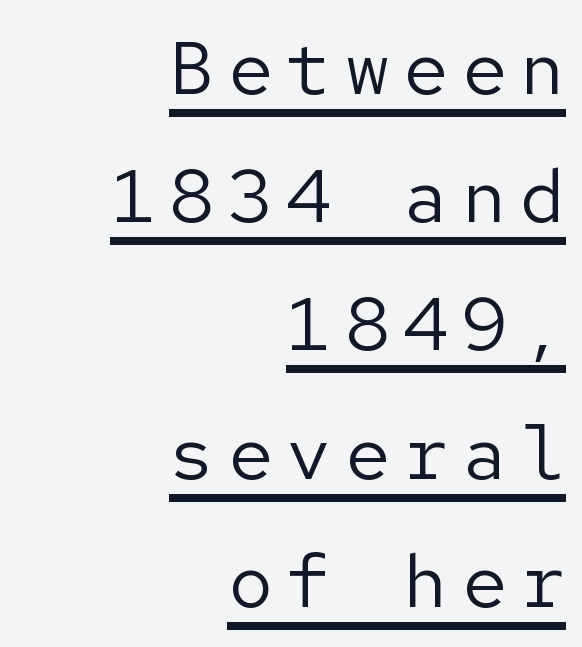
Q: Is the text bold? A: No.
Q: Is the text italic (slanted)? A: No, it is upright.
Q: Is the typeface a serif or a sans-serif typeface? A: Sans-serif.
Q: Is the text underlined? A: Yes.
Q: How is the paragraph aligned? A: Right-aligned.
Q: Width (condensed, normal, or wide)? A: Normal.
Q: Stroke contrast? A: Low.
Q: x-height? A: Medium.
